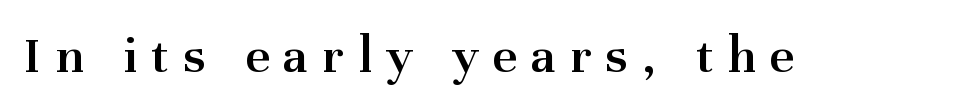
{"serif": "yes", "italic": "no", "bold": "semi", "weight": "semibold", "width": "normal", "stroke_contrast": "medium", "x_height": "medium", "monospaced": "no", "underline": "no", "letter_spacing": "wide", "letter_spacing_em": 0.26, "glyph_px": 54}
